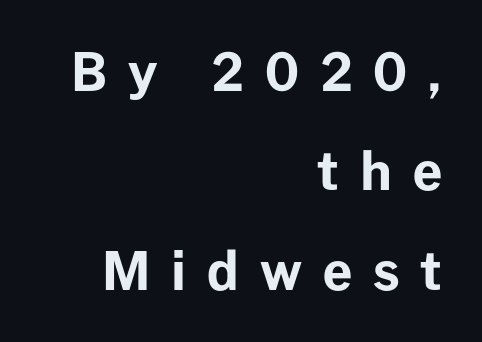
The image shows 52 px bold sans-serif type, upright; set right-aligned, loose line spacing (1.91x), unusually wide letter spacing (+0.4 em), not underlined; low stroke contrast and a medium x-height.
